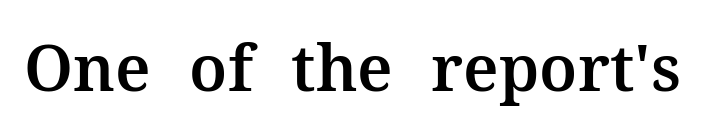
{"serif": "yes", "italic": "no", "width": "normal", "stroke_contrast": "medium", "x_height": "medium", "monospaced": "no", "underline": "no", "letter_spacing": "normal", "letter_spacing_em": 0.0, "glyph_px": 64}
